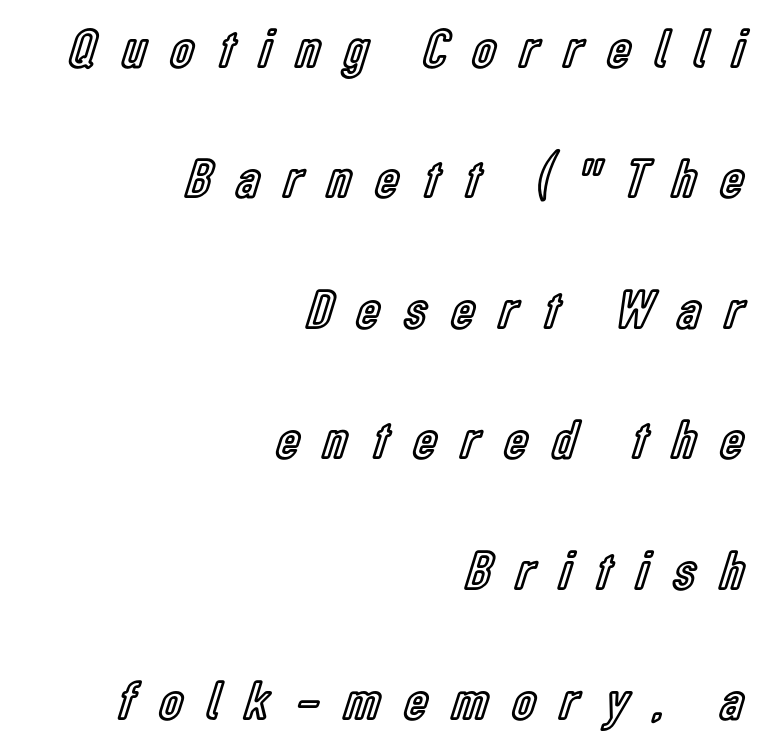
The image shows 56 px condensed type; set right-aligned, loose line spacing (2.33x), unusually wide letter spacing (+0.45 em), not underlined; a medium x-height.
